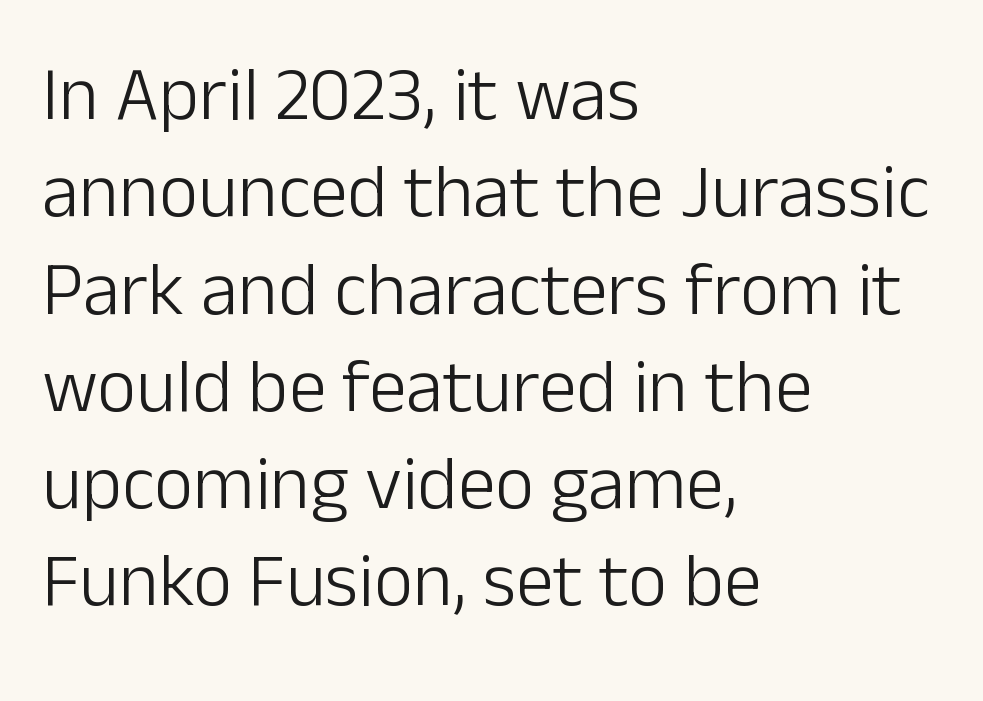
The image shows 76 px light sans-serif type, upright; set left-aligned, normal line spacing (1.28x), normal letter spacing, not underlined; low stroke contrast and a medium x-height.
